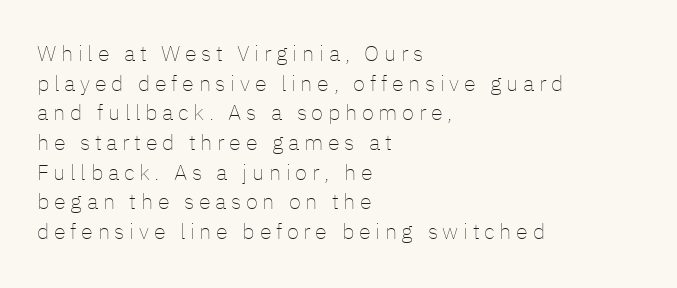
Q: Is the text bold? A: No.
Q: Is the text italic (slanted)? A: No, it is upright.
Q: Is the text underlined? A: No.
Q: How is the paragraph aligned? A: Left-aligned.
Q: Is the spacing between letters normal or unusually wide? A: Unusually wide.
Q: Is the spacing between lines tight, normal or loose? A: Normal.
